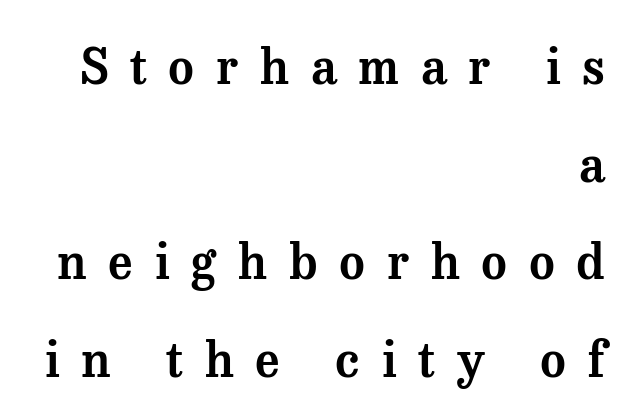
{"serif": "yes", "italic": "no", "width": "normal", "stroke_contrast": "medium", "x_height": "medium", "monospaced": "no", "underline": "no", "align": "right", "line_spacing": "loose", "line_spacing_ratio": 1.99, "letter_spacing": "wide", "letter_spacing_em": 0.44, "glyph_px": 49}
